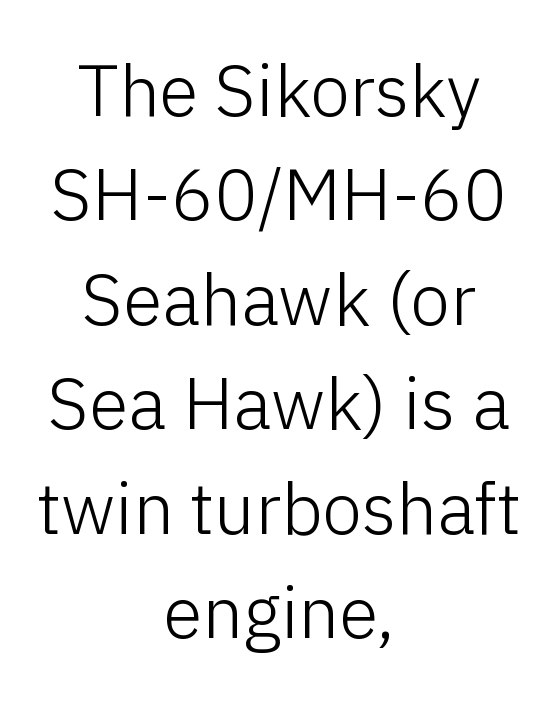
Q: Is the text bold? A: No.
Q: Is the text italic (slanted)? A: No, it is upright.
Q: Is the typeface a serif or a sans-serif typeface? A: Sans-serif.
Q: Is the text underlined? A: No.
Q: How is the paragraph aligned? A: Centered.
Q: Is the spacing between letters normal or unusually wide? A: Normal.
Q: Is the spacing between lines tight, normal or loose? A: Normal.
Q: Width (condensed, normal, or wide)? A: Normal.
Q: Stroke contrast? A: Low.
Q: x-height? A: Medium.
Q: Monospaced? A: No.
